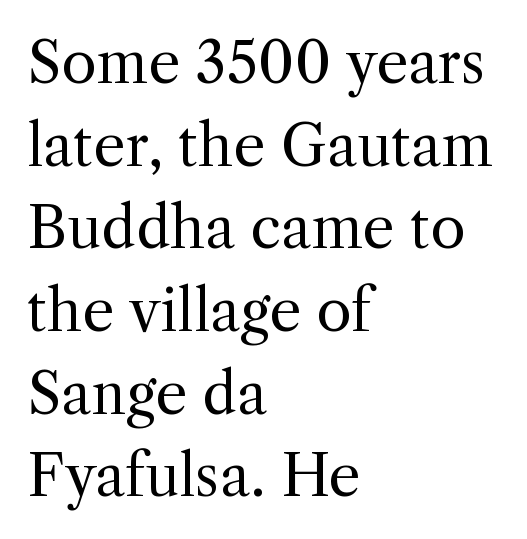
{"serif": "yes", "italic": "no", "bold": "no", "weight": "regular", "width": "normal", "x_height": "medium", "monospaced": "no", "underline": "no", "align": "left", "line_spacing": "normal", "line_spacing_ratio": 1.45, "letter_spacing": "normal", "letter_spacing_em": 0.0, "glyph_px": 57}
